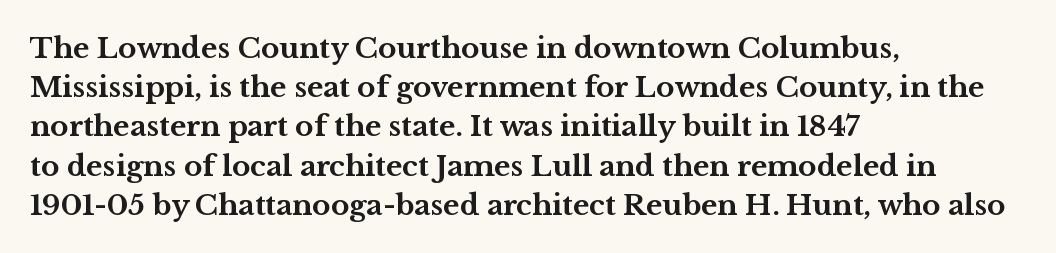
Q: Is the text bold? A: Yes.
Q: Is the text italic (slanted)? A: No, it is upright.
Q: Is the typeface a serif or a sans-serif typeface? A: Serif.
Q: Is the text underlined? A: No.
Q: How is the paragraph aligned? A: Left-aligned.
Q: Is the spacing between letters normal or unusually wide? A: Normal.
Q: Is the spacing between lines tight, normal or loose? A: Normal.
Q: Width (condensed, normal, or wide)? A: Wide.
Q: Stroke contrast? A: Medium.
Q: x-height? A: Medium.
Q: Monospaced? A: No.
